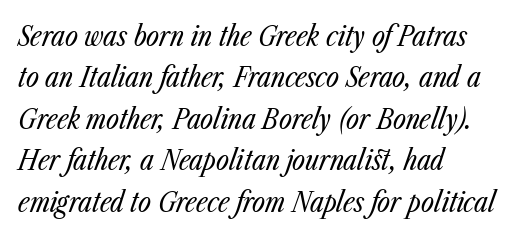
The image shows 28 px regular-weight, condensed type, italic (leaning right); set left-aligned, normal line spacing (1.48x), normal letter spacing, not underlined; low stroke contrast and a medium x-height.
